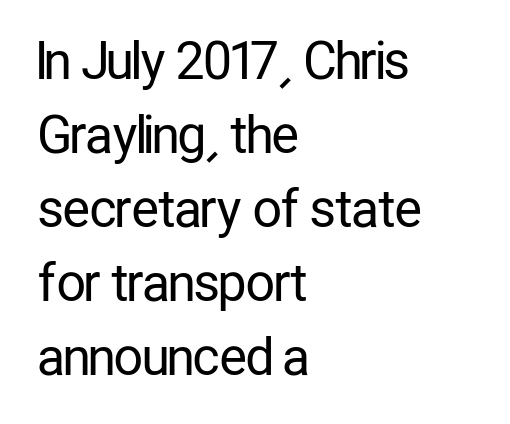
Proportional: the letters do not fall into vertical columns. Stroke mass is kept to a normal reading level or below. The type family on display is of the sans-serif kind. Leftover space on each line is placed entirely after the last word.
